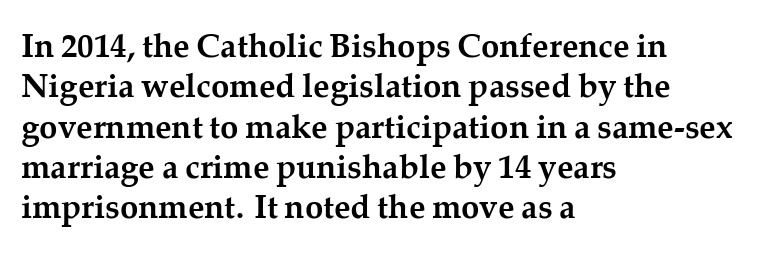
{"serif": "yes", "italic": "no", "bold": "yes", "weight": "semibold", "width": "normal", "stroke_contrast": "medium", "x_height": "medium", "monospaced": "no", "underline": "no", "align": "left", "line_spacing_ratio": 1.22, "letter_spacing": "normal", "letter_spacing_em": 0.0, "glyph_px": 33}
